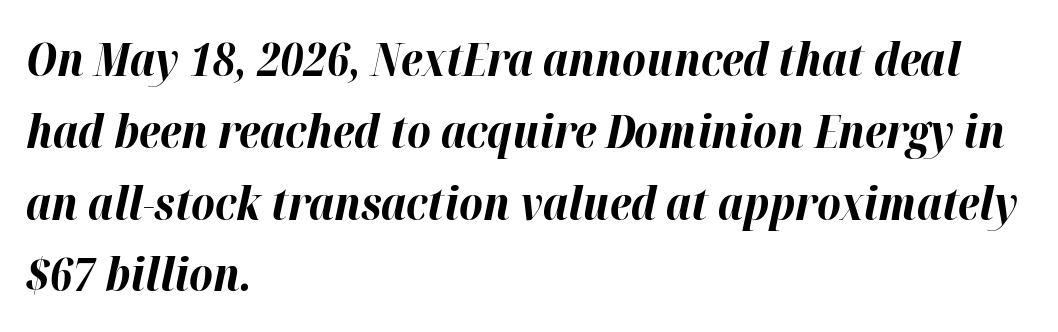
The image shows 46 px bold type, italic (leaning right); set left-aligned, normal line spacing (1.56x), normal letter spacing, not underlined; high stroke contrast and a medium x-height.
